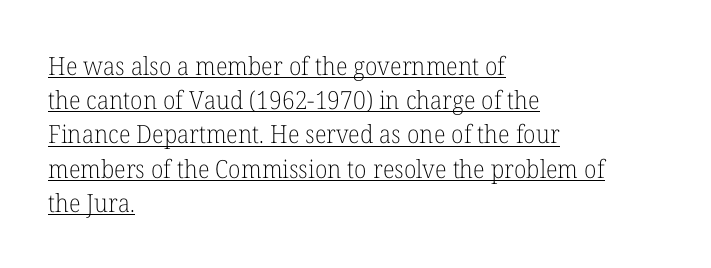
Characters remain perfectly vertical along every line. The passage shown stacks its lines at a standard gap. Alignment: flush left. Short note: letters normally spaced.
